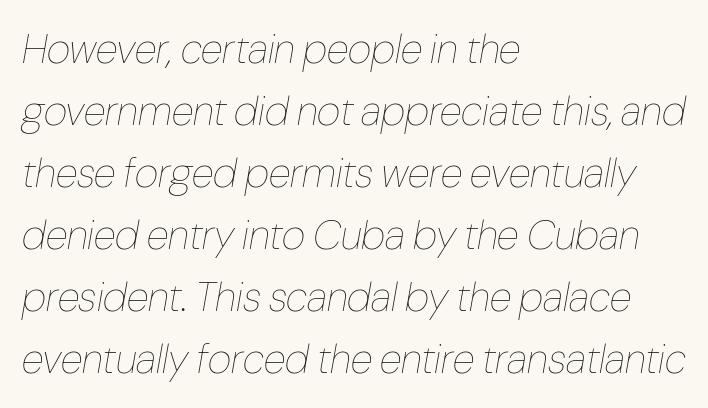
Varying glyph widths throughout — classic text-font behaviour. Characters are canted at an angle relative to the baseline's perpendicular. Compared with a centered layout, this one pins lines to the left instead. Students, note that the glyphs here touch the page at normal intervals. This is not heavy type; no bold has been used. Words float on clear page, feet unadorned.
